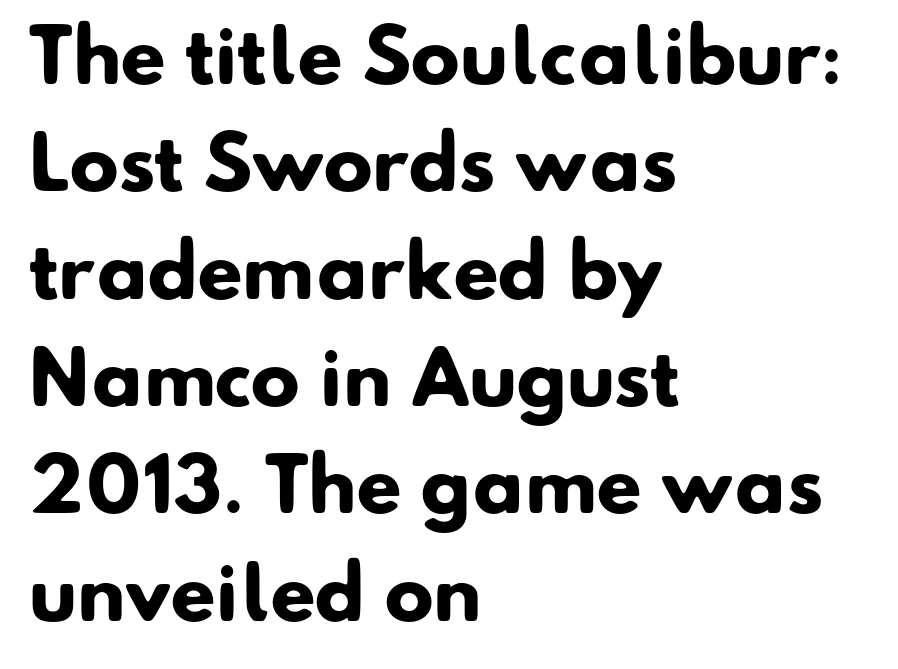
The image shows 73 px heavy sans-serif type; set left-aligned, normal line spacing (1.47x), normal letter spacing, not underlined; low stroke contrast and a small x-height.
